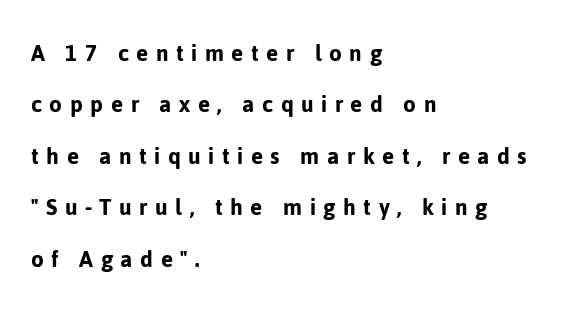
Q: Is the text italic (slanted)? A: No, it is upright.
Q: Is the text underlined? A: No.
Q: How is the paragraph aligned? A: Left-aligned.
Q: Is the spacing between letters normal or unusually wide? A: Unusually wide.
Q: Is the spacing between lines tight, normal or loose? A: Loose.
